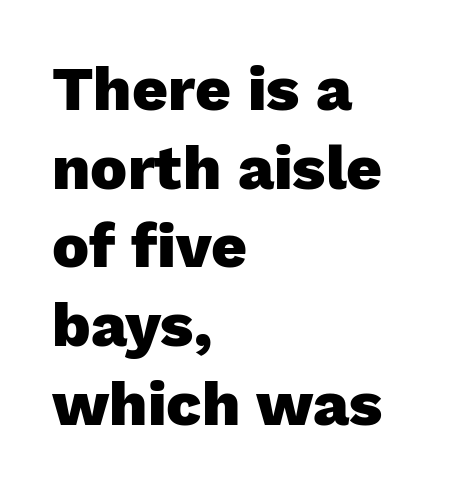
The image shows 62 px heavy sans-serif type, upright; set left-aligned, normal line spacing (1.27x), normal letter spacing, not underlined; low stroke contrast and a medium x-height.
